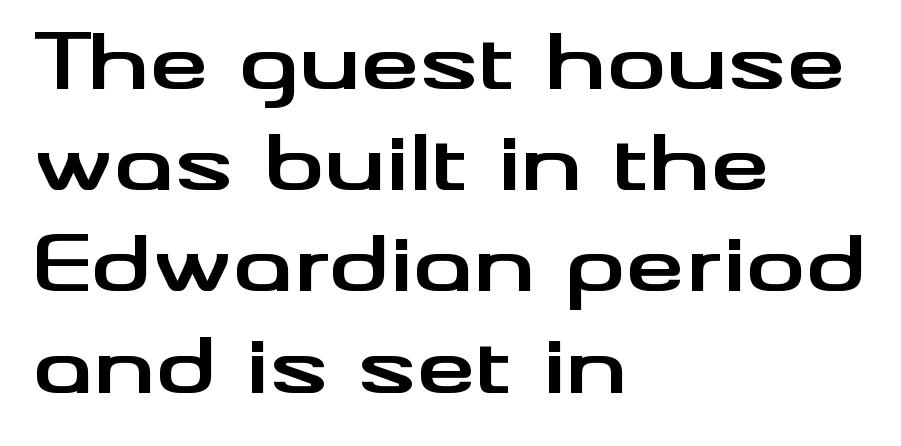
The image shows 75 px bold, wide sans-serif type, upright; set left-aligned, normal line spacing (1.35x), normal letter spacing, not underlined; medium stroke contrast and a small x-height.
